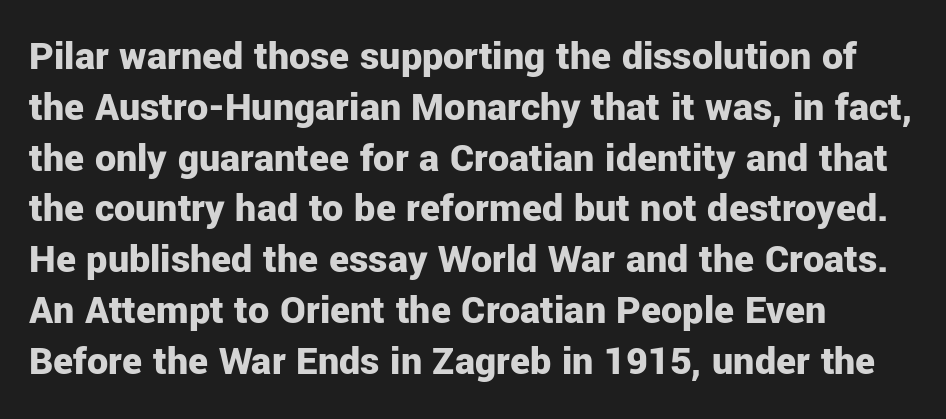
Glance below the letters and you will spot only blank space. Examine the stroke ends and you'll find no serifs. As a designer I'd log this as weight 700, bold. Unlike italic type, these characters show no tilt at all.
